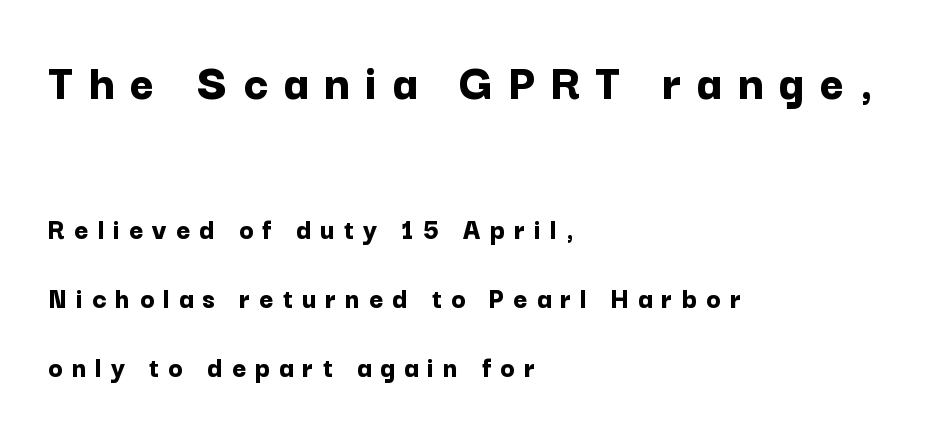
The tracking reads as deliberately expanded to a designer's eye. The type family on display is of the sans-serif kind. This sample has the flowing, uneven cadence of proportional lettering. The gap between lines stays unmarked. Compared with an ordinary text face, these strokes are far heavier — a full bold. A classic flush-left, rag-right setting is used for this passage.
